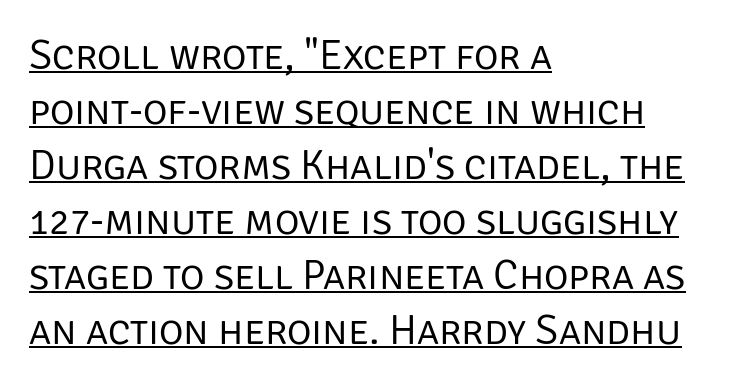
The rendering anchors every line to the left-hand side. Tracking value appears to be zero — textbook default spacing. The axis of the letterforms is exactly vertical. Honestly, the row spacing looks completely unremarkable.
